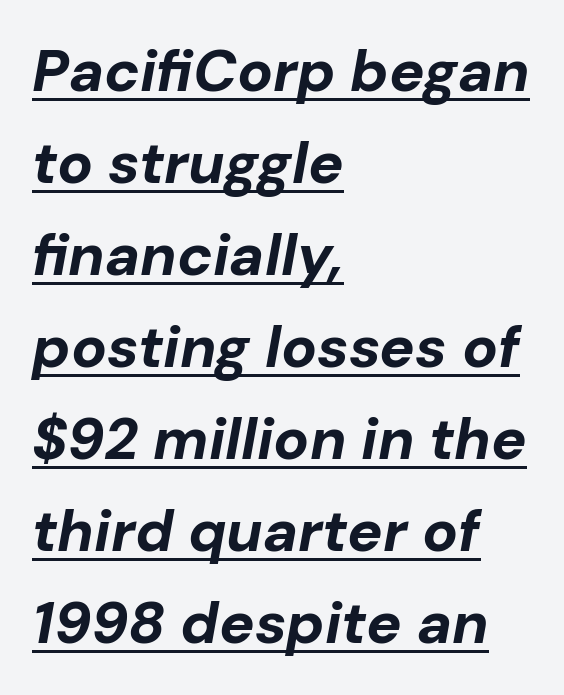
Normally led — the rows are evenly, conventionally spaced. The string is rendered with underlining switched on. The whole block is typeset with a tilt. Is the block centered? No — it sits flush against the left margin.
